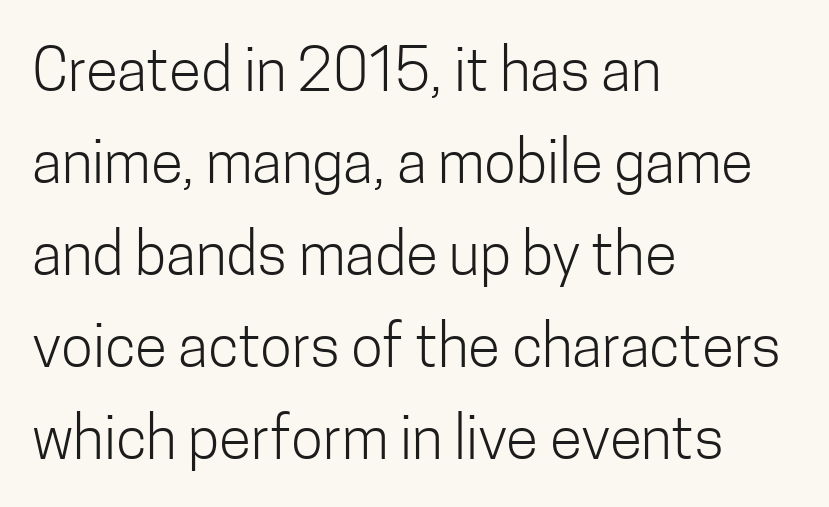
The image shows 59 px light, condensed sans-serif type, upright; set left-aligned, normal line spacing (1.56x), normal letter spacing, not underlined; low stroke contrast and a medium x-height.
